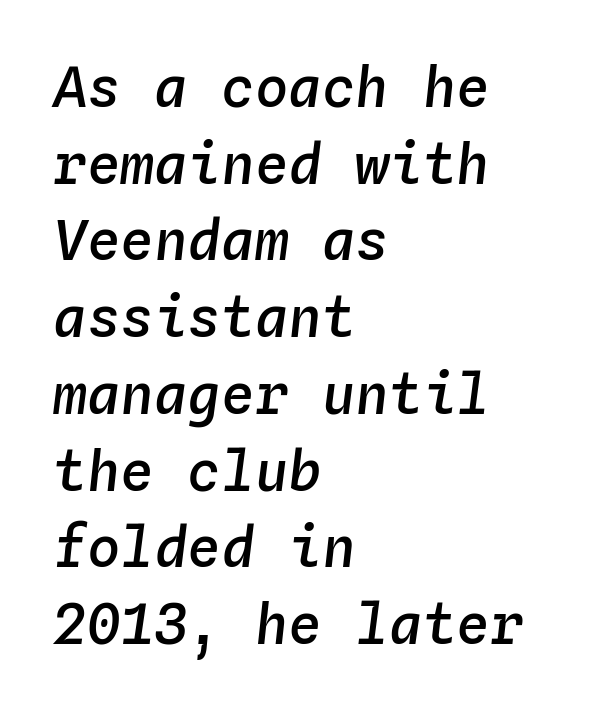
The image shows 56 px semibold type, italic (leaning right), monospaced; set left-aligned, normal line spacing (1.37x), normal letter spacing, not underlined; low stroke contrast and a medium x-height.
